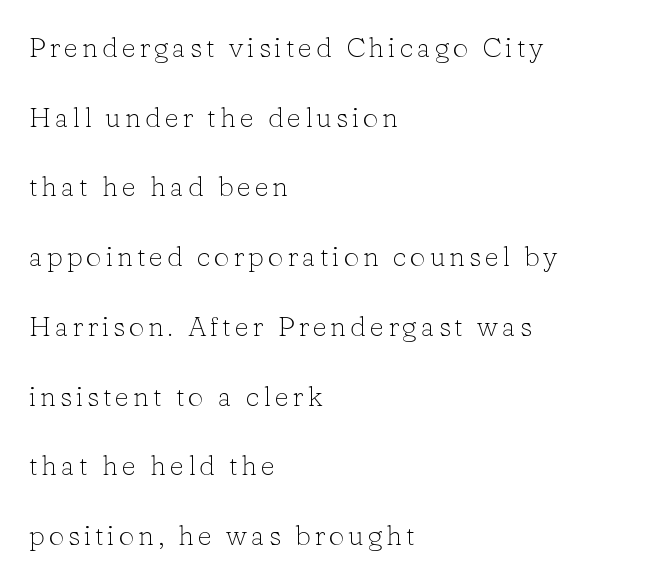
Q: Is the text bold? A: No.
Q: Is the text italic (slanted)? A: No, it is upright.
Q: Is the typeface a serif or a sans-serif typeface? A: Serif.
Q: Is the text underlined? A: No.
Q: How is the paragraph aligned? A: Left-aligned.
Q: Is the spacing between lines tight, normal or loose? A: Loose.
Q: Width (condensed, normal, or wide)? A: Normal.
Q: Stroke contrast? A: Low.
Q: x-height? A: Medium.
Q: Monospaced? A: No.
